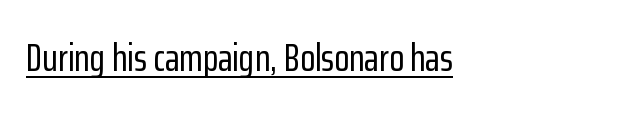
The image shows 39 px condensed sans-serif type, upright; set normal letter spacing, underlined; low stroke contrast and a medium x-height.
